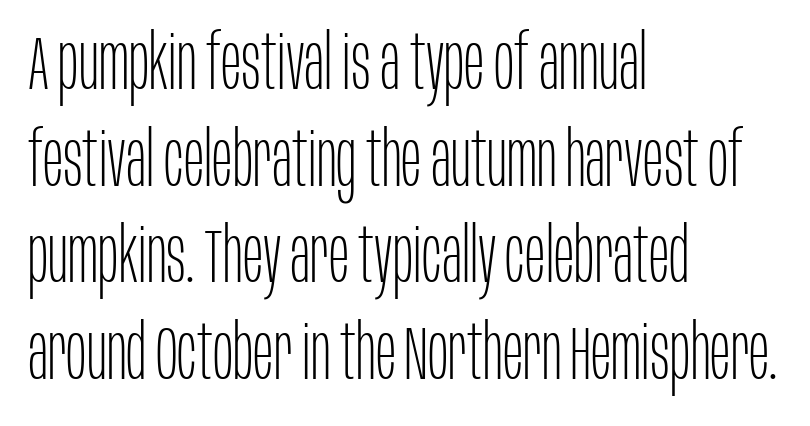
Q: Is the text bold? A: No.
Q: Is the text italic (slanted)? A: No, it is upright.
Q: Is the typeface a serif or a sans-serif typeface? A: Sans-serif.
Q: Is the text underlined? A: No.
Q: How is the paragraph aligned? A: Left-aligned.
Q: Is the spacing between letters normal or unusually wide? A: Normal.
Q: Is the spacing between lines tight, normal or loose? A: Normal.
Q: Width (condensed, normal, or wide)? A: Condensed.
Q: Stroke contrast? A: Low.
Q: x-height? A: Large.
Q: Monospaced? A: No.
